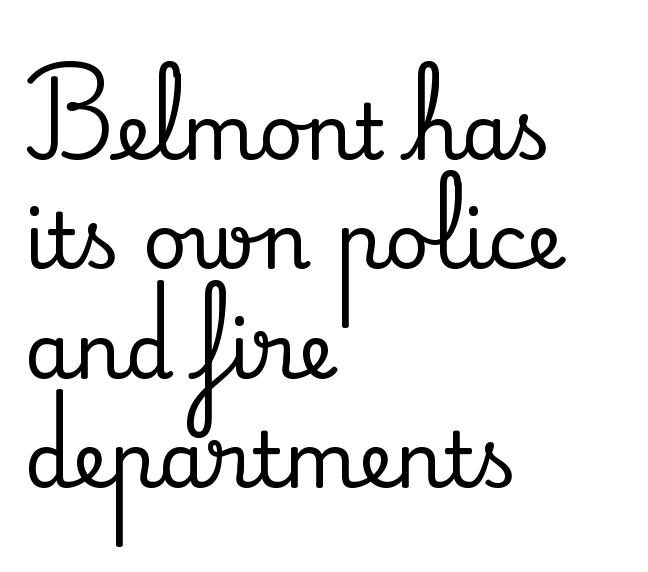
The letters advance in unequal steps, a hallmark of proportional type. The space between consecutive lines is moderate. The setting favours the left margin, as ordinary paragraphs usually do. These lines keep a tight, regular rhythm from letter to letter. This sample uses a serif face.
